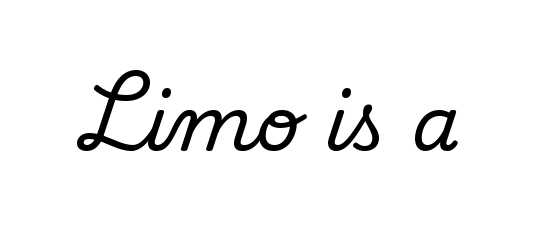
The glyphs in this specimen are sans serif. Default kerning and tracking; the words read as compact shapes. Letters have the restrained weight of plain body copy at most. Glance below the letters and you will spot only blank space. Think of a printed novel: that variable character pitch is what you see here.
